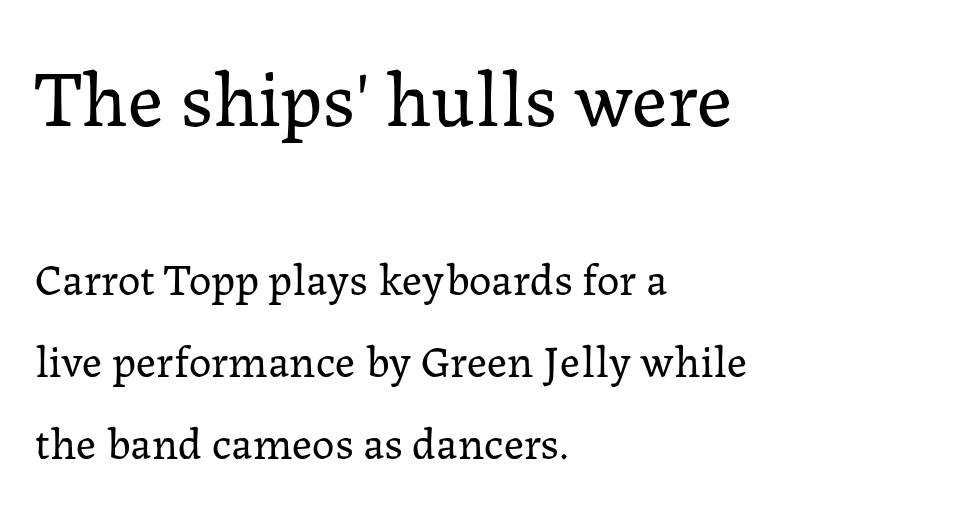
{"serif": "yes", "italic": "no", "bold": "no", "weight": "regular", "width": "normal", "stroke_contrast": "low", "x_height": "medium", "monospaced": "no", "underline": "no", "align": "left", "line_spacing_ratio": 1.83, "letter_spacing": "normal", "letter_spacing_em": 0.0, "larger_block": "first", "size_ratio": 1.76, "glyph_px": 79}
